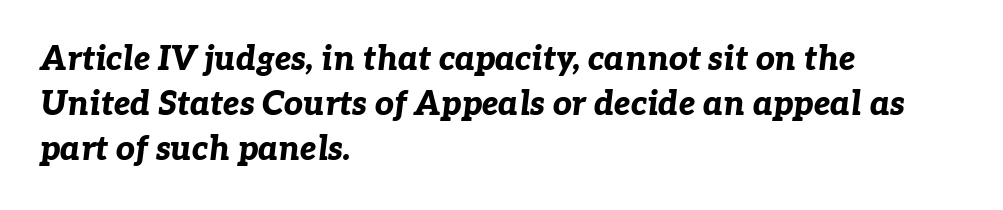
Q: Is the text bold? A: Yes.
Q: Is the text italic (slanted)? A: Yes, it leans right by about 7 degrees.
Q: Is the text underlined? A: No.
Q: How is the paragraph aligned? A: Left-aligned.
Q: Is the spacing between letters normal or unusually wide? A: Normal.
Q: Is the spacing between lines tight, normal or loose? A: Normal.
Q: Width (condensed, normal, or wide)? A: Normal.
Q: Stroke contrast? A: Low.
Q: x-height? A: Medium.
Q: Monospaced? A: No.
